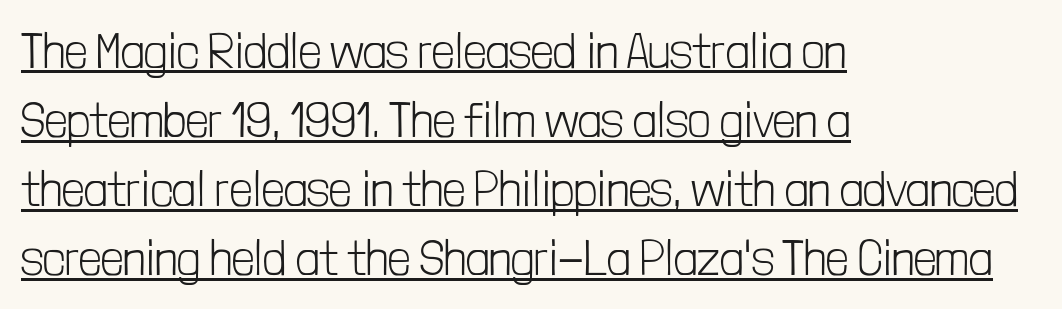
The image shows 49 px light, condensed sans-serif type, upright; set left-aligned, normal line spacing (1.41x), normal letter spacing, underlined; low stroke contrast and a medium x-height.
